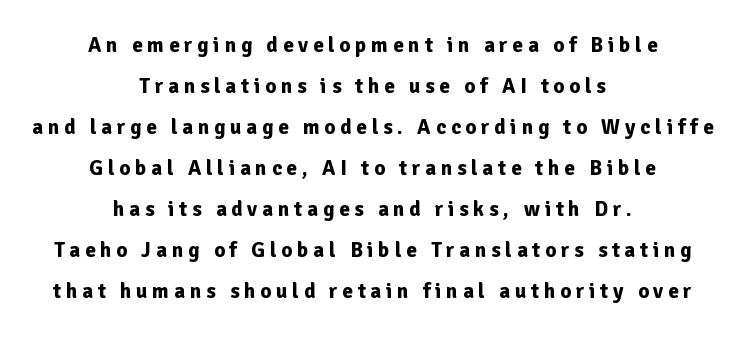
The image shows 21 px bold type, upright; set centered, loose line spacing (1.95x), unusually wide letter spacing (+0.23 em), not underlined.
